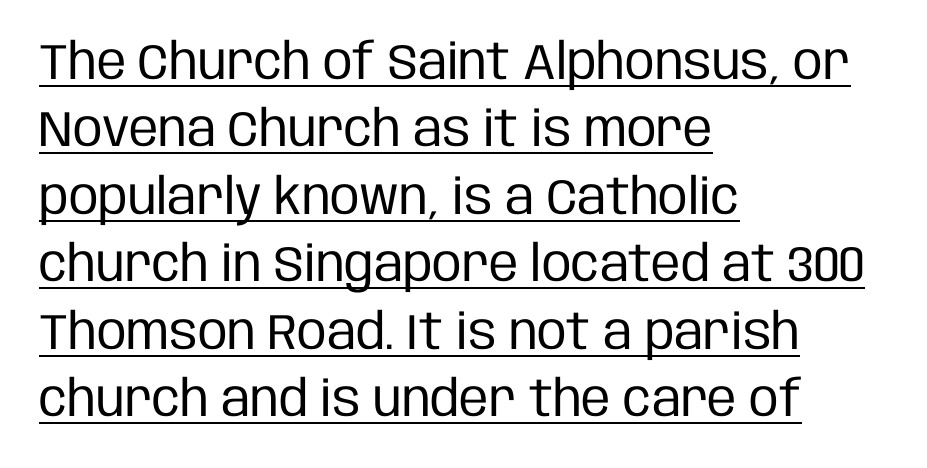
The vertical gap from one line to the next is medium. This sample has the flowing, uneven cadence of proportional lettering. Characters remain perfectly vertical along every line. Each word holds together tightly as a unit, with standard inter-letter gaps. The weight tops out at a normal text grade.
